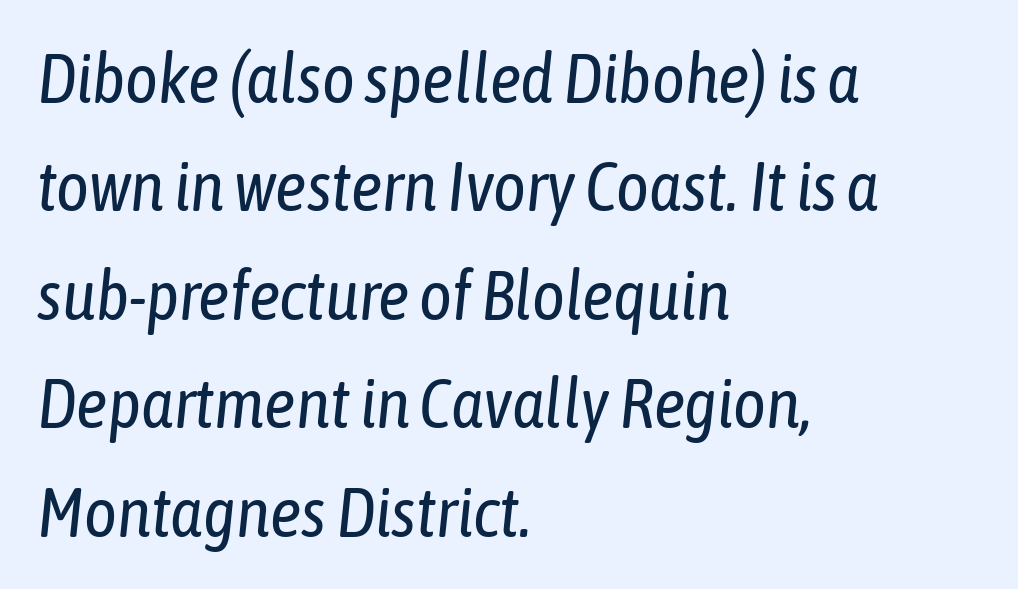
The image shows 70 px regular-weight, condensed type, italic (leaning right); set left-aligned, normal line spacing (1.55x), normal letter spacing, not underlined; low stroke contrast and a medium x-height.
